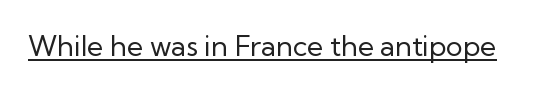
The image shows 28 px regular-weight sans-serif type, upright; set normal letter spacing, underlined; low stroke contrast and a medium x-height.
